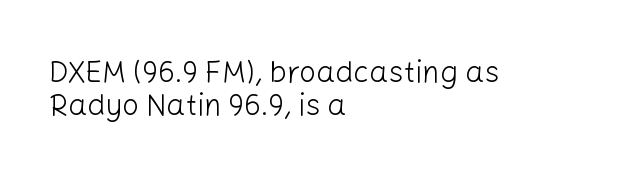
The image shows 30 px light sans-serif type, upright; set left-aligned, tight line spacing (1.09x), normal letter spacing, not underlined; low stroke contrast and a medium x-height.
